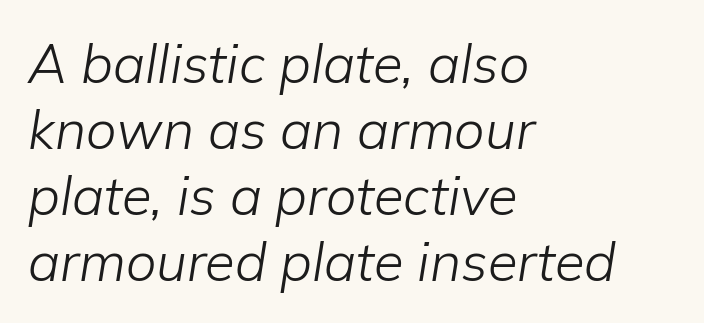
Q: Is the text bold? A: No.
Q: Is the text italic (slanted)? A: Yes, it leans right by about 9 degrees.
Q: Is the text underlined? A: No.
Q: How is the paragraph aligned? A: Left-aligned.
Q: Is the spacing between letters normal or unusually wide? A: Normal.
Q: Width (condensed, normal, or wide)? A: Normal.
Q: Stroke contrast? A: Low.
Q: x-height? A: Medium.
Q: Monospaced? A: No.
